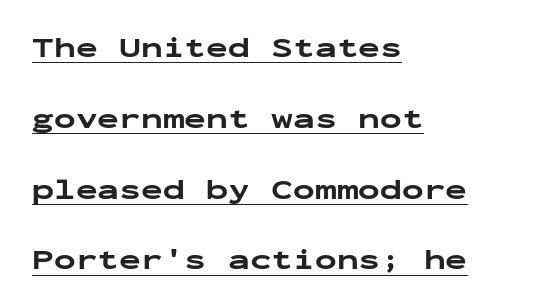
The image shows 29 px bold, wide sans-serif type, upright, monospaced; set left-aligned, loose line spacing (2.44x), normal letter spacing, underlined; low stroke contrast and a medium x-height.
